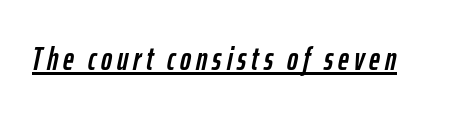
{"italic": "yes", "lean": "right", "slant_degrees": 12, "width": "condensed", "stroke_contrast": "low", "x_height": "medium", "monospaced": "no", "underline": "yes", "glyph_px": 33}
